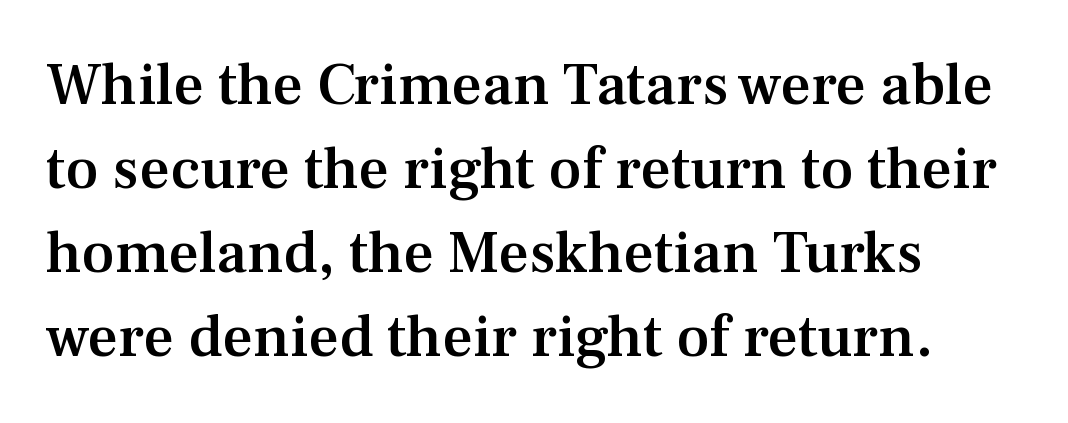
The image shows 60 px semibold serif type, upright; set left-aligned, normal line spacing (1.4x), normal letter spacing, not underlined; medium stroke contrast and a medium x-height.
